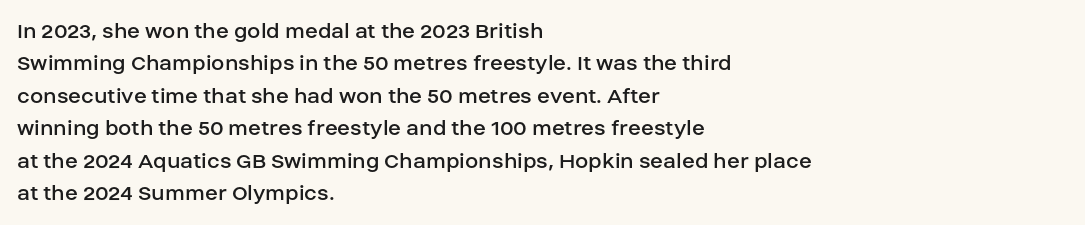
The typesetter chose a ragged-right arrangement here. In terms of letterspacing, this is plain default setting. Descenders hang freely into open space. A typesetter would call this leading conventional body-copy spacing. Stems and bowls with no extra thickness — not bold.
